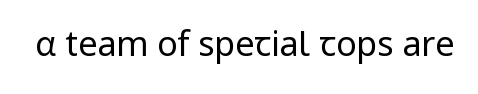
Q: Is the text bold? A: No.
Q: Is the text italic (slanted)? A: No, it is upright.
Q: Is the typeface a serif or a sans-serif typeface? A: Sans-serif.
Q: Is the text underlined? A: No.
Q: Is the spacing between letters normal or unusually wide? A: Normal.
Q: Width (condensed, normal, or wide)? A: Normal.
Q: Stroke contrast? A: Low.
Q: x-height? A: Medium.
Q: Monospaced? A: No.
